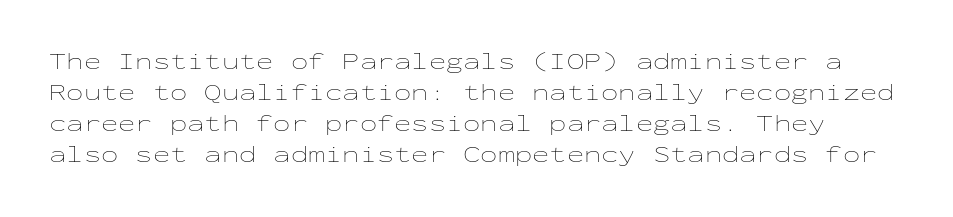
{"italic": "no", "bold": "no", "underline": "no", "line_spacing": "normal", "line_spacing_ratio": 1.35, "letter_spacing": "normal", "letter_spacing_em": 0.0, "glyph_px": 23}
